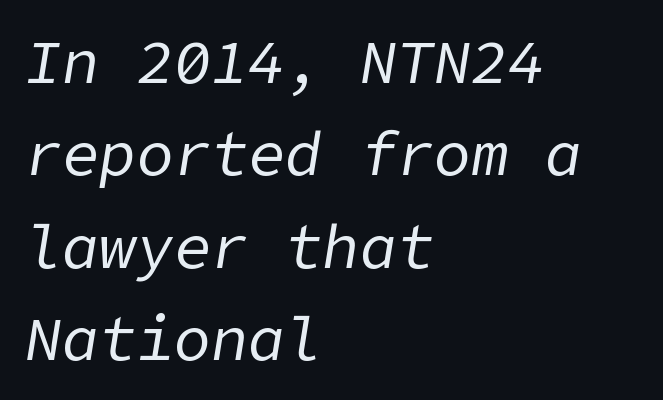
{"italic": "yes", "lean": "right", "slant_degrees": 9, "bold": "no", "weight": "regular", "width": "normal", "stroke_contrast": "low", "x_height": "medium", "underline": "no", "align": "left", "line_spacing": "normal", "line_spacing_ratio": 1.49, "letter_spacing": "normal", "letter_spacing_em": 0.0, "glyph_px": 62}
